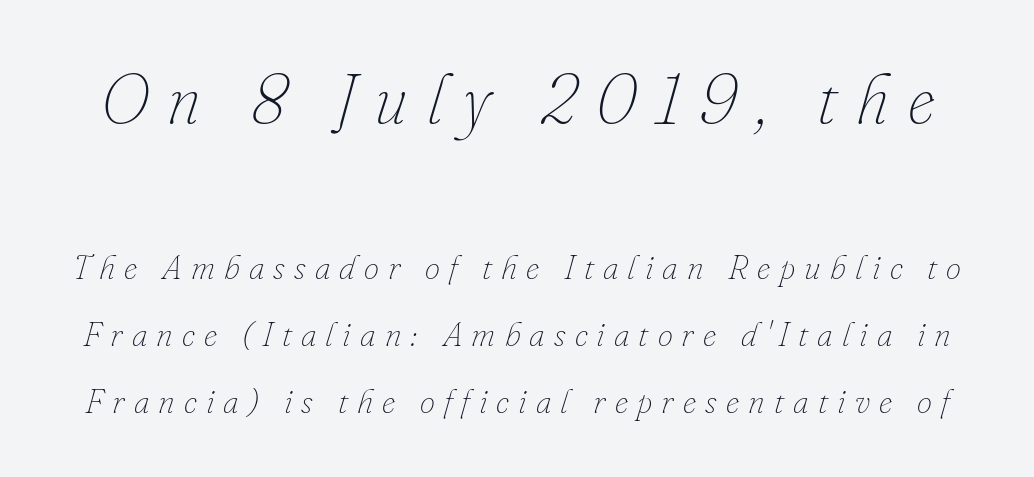
{"italic": "yes", "lean": "right", "slant_degrees": 16, "bold": "no", "weight": "thin", "width": "normal", "stroke_contrast": "low", "x_height": "small", "monospaced": "no", "underline": "no", "line_spacing": "loose", "line_spacing_ratio": 1.96, "letter_spacing": "wide", "letter_spacing_em": 0.27, "larger_block": "first", "size_ratio": 2.03, "glyph_px": 69}
